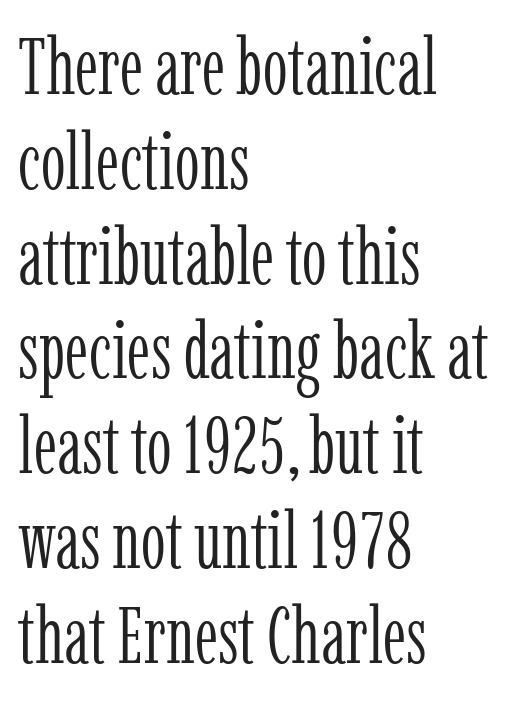
Q: Is the text bold? A: No.
Q: Is the text italic (slanted)? A: No, it is upright.
Q: Is the typeface a serif or a sans-serif typeface? A: Serif.
Q: Is the text underlined? A: No.
Q: How is the paragraph aligned? A: Left-aligned.
Q: Is the spacing between letters normal or unusually wide? A: Normal.
Q: Width (condensed, normal, or wide)? A: Condensed.
Q: Stroke contrast? A: Low.
Q: x-height? A: Medium.
Q: Monospaced? A: No.
